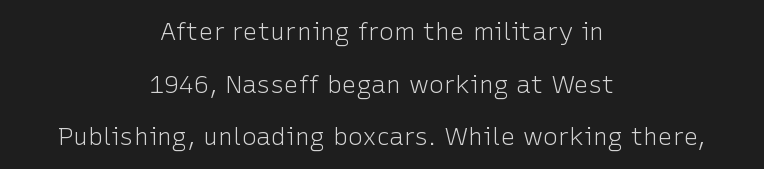
Typeset on center — no edge is straight. Descenders are the only things crossing below the line. Compared with typical paragraphs, the rows here are farther apart. The axis of the letterforms is exactly vertical. On a weight scale, this lands at 450 or below. Tracking value appears to be zero — textbook default spacing.
